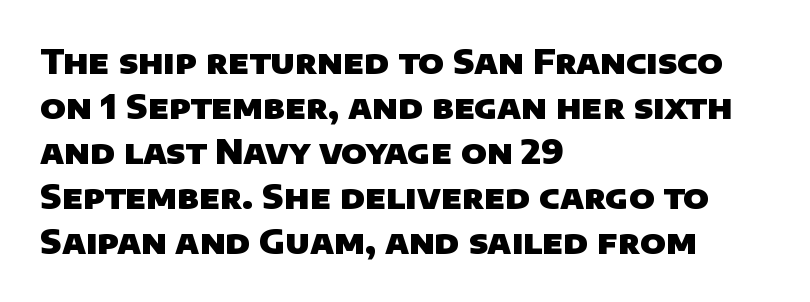
Summary of weight: heavy, a full bold. Is this a sans? Yes — the strokes have no serifs. Compared with typical paragraphs, the rows here are spaced about the same. Observe the ordinary spacing: letters are neighbours, not strangers. Underline: absent. If you drew a ruler down the left edge, every line would touch it.
